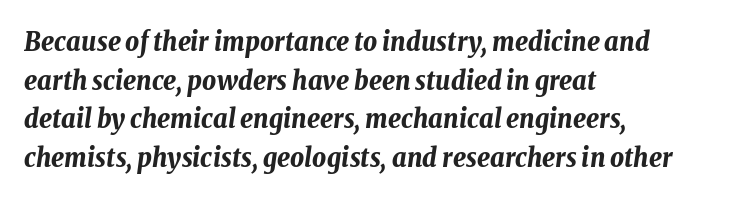
{"italic": "yes", "lean": "right", "slant_degrees": 8, "bold": "yes", "underline": "no", "align": "left", "line_spacing": "normal", "line_spacing_ratio": 1.43, "letter_spacing": "normal", "letter_spacing_em": 0.0, "glyph_px": 27}
